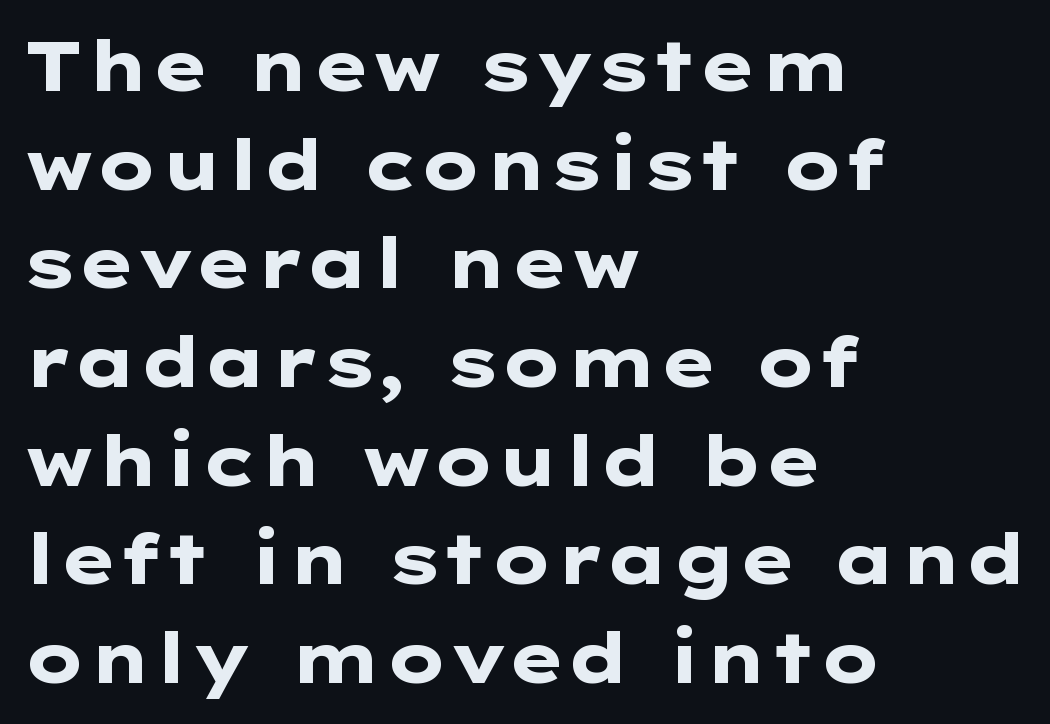
The image shows 69 px heavy, wide sans-serif type, upright; set left-aligned, normal line spacing (1.43x), normal letter spacing, not underlined; low stroke contrast and a medium x-height.
